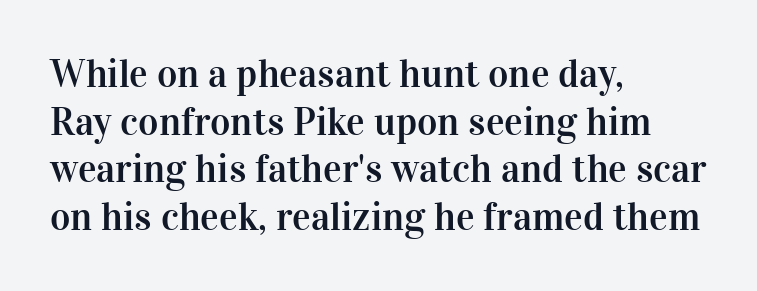
The image shows 39 px serif type, upright; set left-aligned, line spacing 1.22x, normal letter spacing, not underlined; high stroke contrast and a medium x-height.
